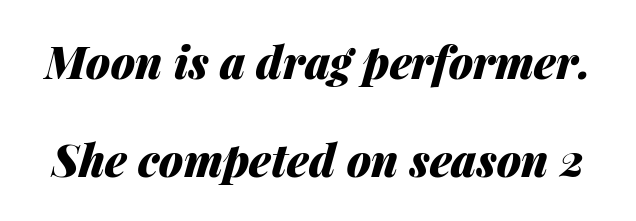
Loosely led — the rows are spread out. Does the lettering tilt? It does — this is italic. Characters follow at the spacing the type designer built in. You'd pick this weight for a headline — it's a proper bold. A typesetter would call this proportional, since set widths differ per character.
